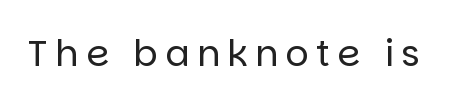
Is there any slant? The stems are plumb. The face used here is proportionally spaced, like ordinary book or web type. Has an underline been added? It has not. Counters stay open thanks to moderate or lighter strokes. You could only call the tracking loose — the letters float apart.
